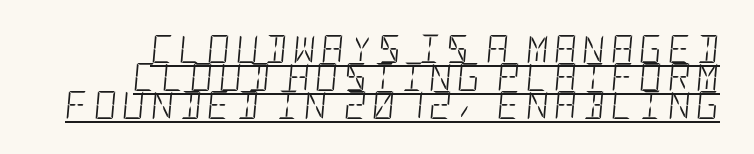
Q: Is the text bold? A: No.
Q: Is the text italic (slanted)? A: Yes, it leans right by about 5 degrees.
Q: Is the text underlined? A: Yes.
Q: Is the spacing between letters normal or unusually wide? A: Unusually wide.
Q: Is the spacing between lines tight, normal or loose? A: Tight.
Q: Width (condensed, normal, or wide)? A: Condensed.
Q: Stroke contrast? A: Low.
Q: x-height? A: Large.
